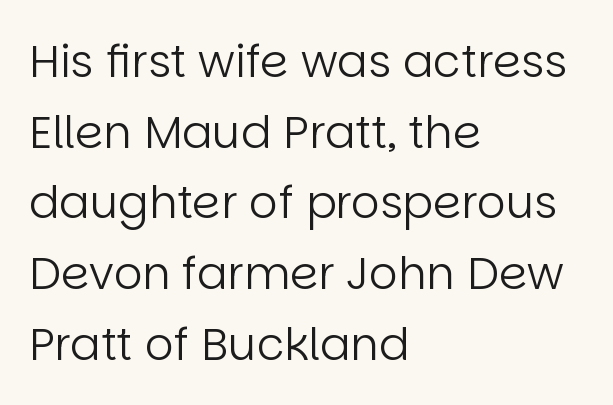
This is roman type, the default non-slanted kind. The strokes carry an ordinary text weight at most. The lines in this sample share a left origin and differ only in where they stop. To sum up the face: it is a sans, with no serifs. Varying glyph widths throughout — classic text-font behaviour. These lines keep a tight, regular rhythm from letter to letter.
